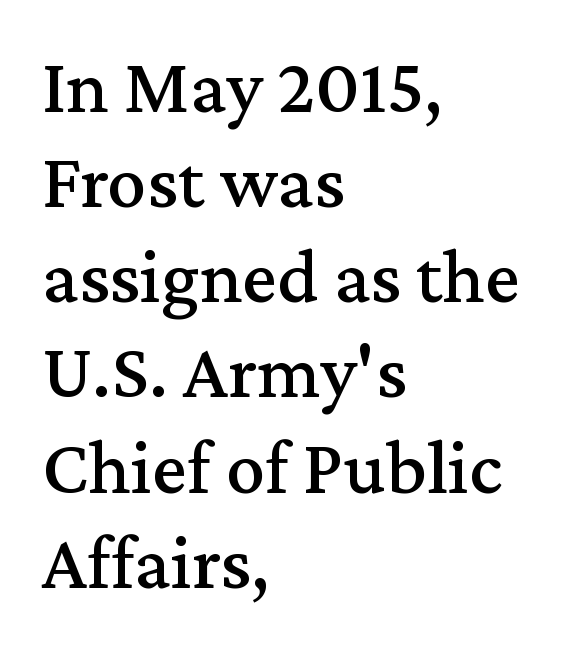
Q: Is the text italic (slanted)? A: No, it is upright.
Q: Is the typeface a serif or a sans-serif typeface? A: Serif.
Q: Is the text underlined? A: No.
Q: How is the paragraph aligned? A: Left-aligned.
Q: Is the spacing between letters normal or unusually wide? A: Normal.
Q: Width (condensed, normal, or wide)? A: Normal.
Q: Stroke contrast? A: Medium.
Q: x-height? A: Medium.
Q: Monospaced? A: No.
